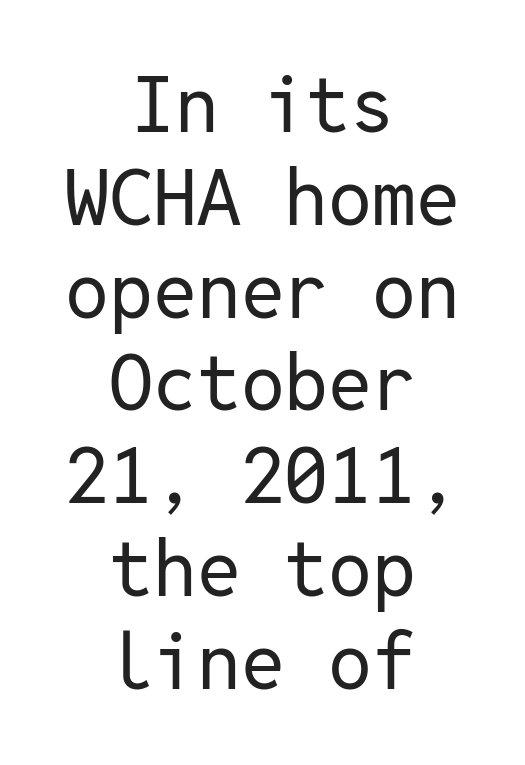
The image shows 78 px regular-weight sans-serif type, upright, monospaced; set centered, line spacing 1.19x, normal letter spacing, not underlined; low stroke contrast and a medium x-height.
